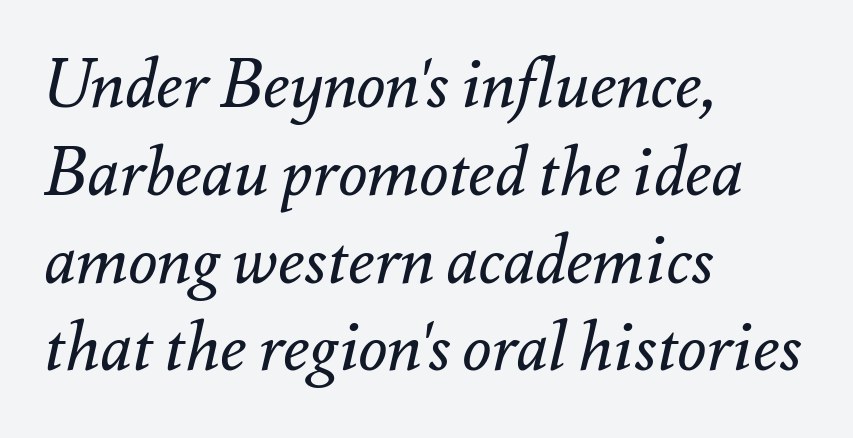
Q: Is the text bold? A: No.
Q: Is the text italic (slanted)? A: Yes, it leans right by about 12 degrees.
Q: Is the text underlined? A: No.
Q: How is the paragraph aligned? A: Left-aligned.
Q: Is the spacing between letters normal or unusually wide? A: Normal.
Q: Is the spacing between lines tight, normal or loose? A: Normal.
Q: Width (condensed, normal, or wide)? A: Normal.
Q: Stroke contrast? A: Medium.
Q: x-height? A: Small.
Q: Monospaced? A: No.
